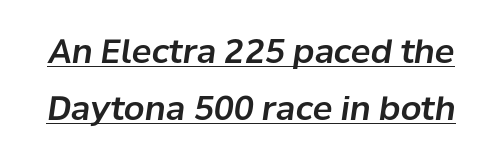
Each letter keeps its own natural width here, so spacing adapts to shape. Nobody touched the tracking dial on this one. A typographer would call this underscored text. Quick note: italic.
